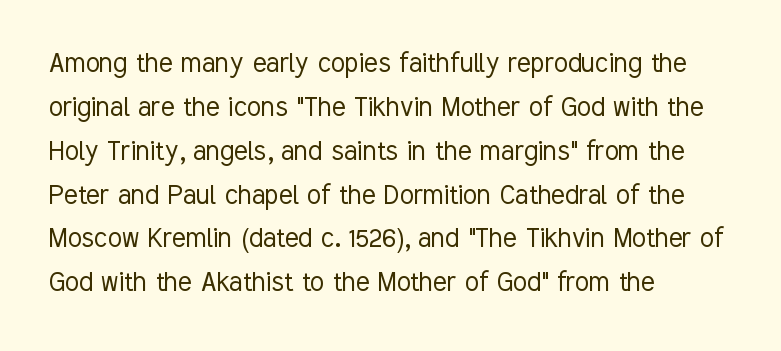
The image shows 32 px light, condensed sans-serif type, upright; set left-aligned, normal line spacing (1.37x), normal letter spacing, not underlined; low stroke contrast and a medium x-height.
